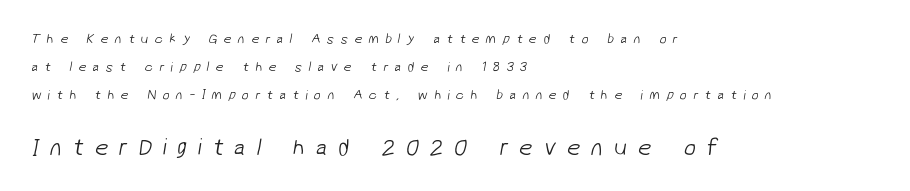
Q: Is the text bold? A: No.
Q: Is the text underlined? A: No.
Q: How is the paragraph aligned? A: Left-aligned.
Q: Is the spacing between letters normal or unusually wide? A: Unusually wide.
Q: Is the spacing between lines tight, normal or loose? A: Loose.
Q: Which block of text is set in a larger size, the first (top) or the second (bottom)? A: The second (bottom) one.
